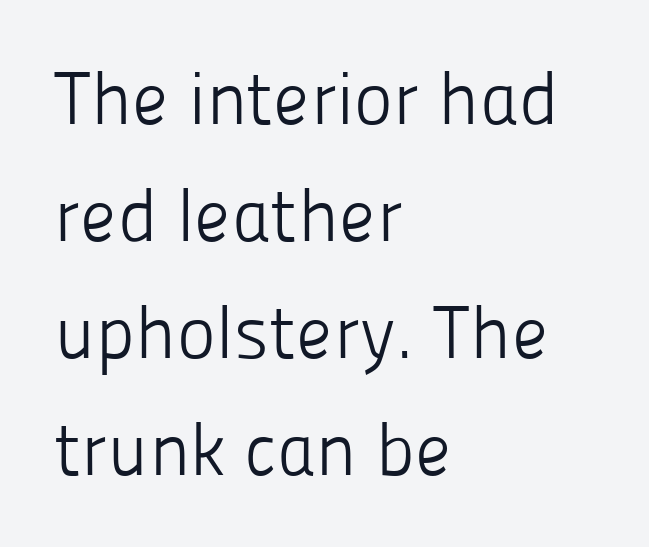
Compared with a centered layout, this one pins lines to the left instead. The type sits square on the baseline with zero lean. Letter spacing: default. Here the designer chose a conventional face with non-uniform glyph widths.
